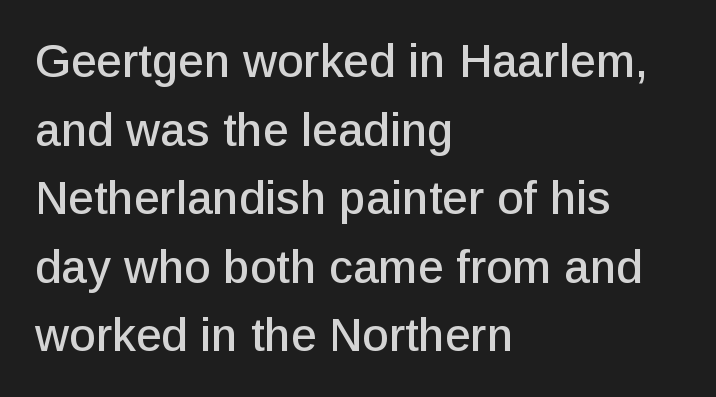
The image shows 46 px sans-serif type, upright; set left-aligned, normal line spacing (1.49x), normal letter spacing, not underlined; low stroke contrast and a medium x-height.
